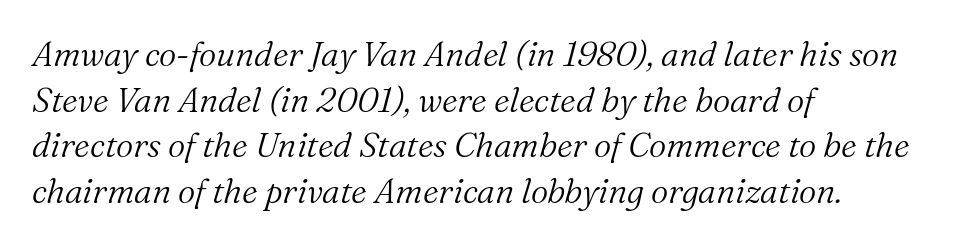
Q: Is the text bold? A: No.
Q: Is the text italic (slanted)? A: Yes, it leans right by about 16 degrees.
Q: Is the typeface a serif or a sans-serif typeface? A: Serif.
Q: Is the text underlined? A: No.
Q: How is the paragraph aligned? A: Left-aligned.
Q: Is the spacing between letters normal or unusually wide? A: Normal.
Q: Is the spacing between lines tight, normal or loose? A: Normal.
Q: Width (condensed, normal, or wide)? A: Normal.
Q: Stroke contrast? A: Medium.
Q: x-height? A: Medium.
Q: Monospaced? A: No.
